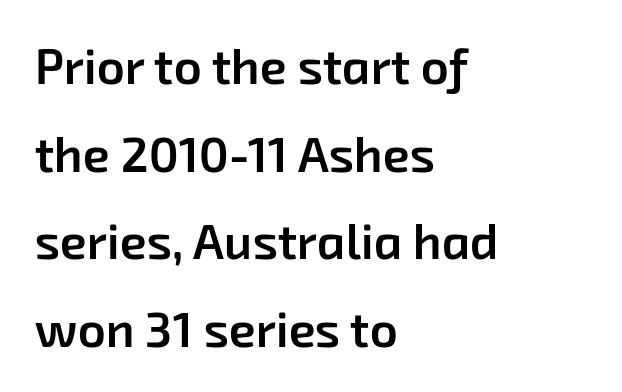
{"serif": "no", "bold": "semi", "weight": "semibold", "width": "normal", "stroke_contrast": "low", "x_height": "medium", "monospaced": "no", "underline": "no", "align": "left", "line_spacing_ratio": 1.79, "letter_spacing": "normal", "letter_spacing_em": 0.0, "glyph_px": 49}
